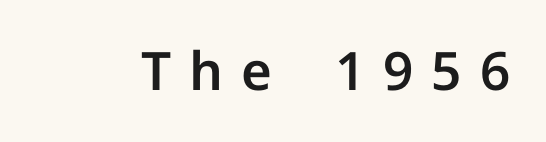
Q: Is the text italic (slanted)? A: No, it is upright.
Q: Is the typeface a serif or a sans-serif typeface? A: Sans-serif.
Q: Is the text underlined? A: No.
Q: Is the spacing between letters normal or unusually wide? A: Unusually wide.
Q: Width (condensed, normal, or wide)? A: Normal.
Q: Stroke contrast? A: Low.
Q: x-height? A: Medium.
Q: Monospaced? A: No.
